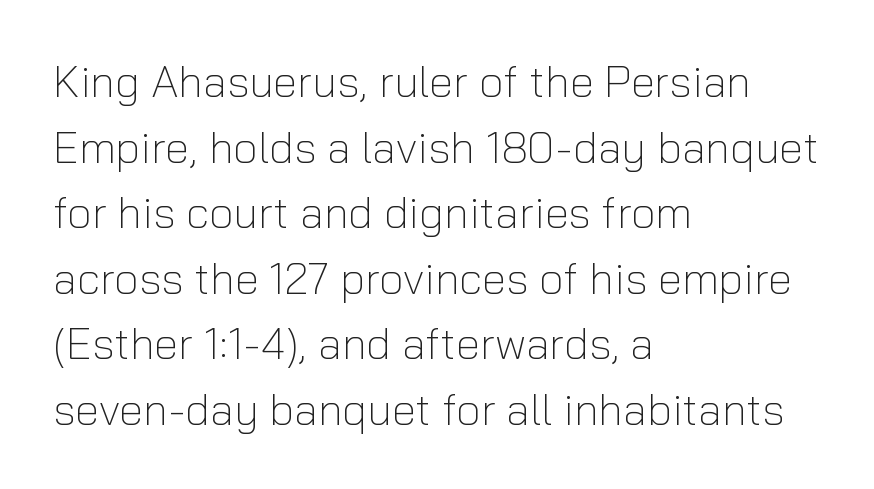
The image shows 44 px light sans-serif type, upright; set left-aligned, normal line spacing (1.49x), normal letter spacing, not underlined; low stroke contrast and a medium x-height.
